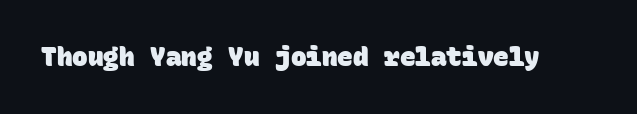
{"bold": "yes", "underline": "no", "letter_spacing": "normal", "letter_spacing_em": 0.0, "glyph_px": 26}
